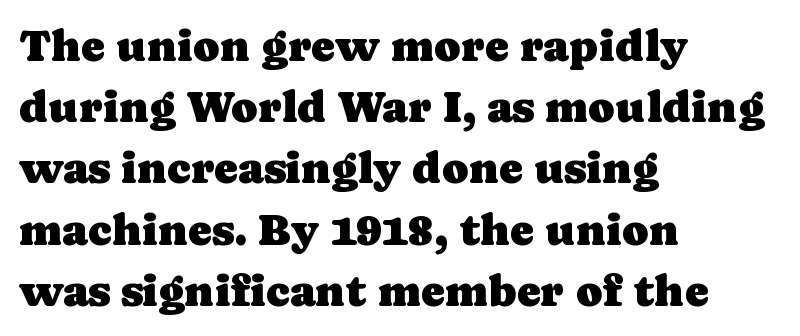
The setting favours the left margin, as ordinary paragraphs usually do. Has an underline been added? It has not. Character widths vary here, with narrow letters taking less room than wide ones. The letters carry serifs — small finishing strokes at the ends of their stems. Compared with typical body copy, the letter spacing here is the same. This sample uses an upright cut, with every glyph sitting square on the baseline.
